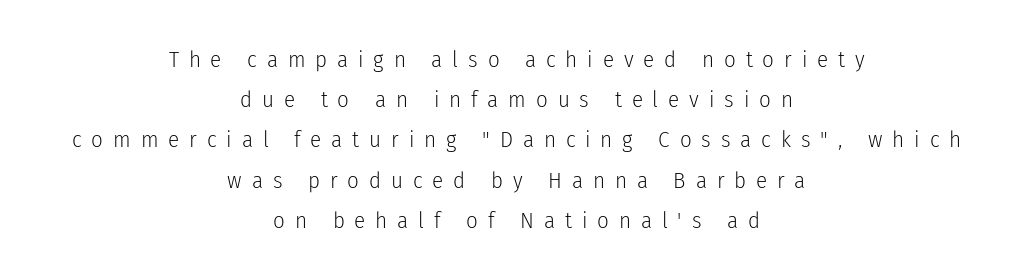
{"italic": "no", "bold": "no", "underline": "no", "align": "center", "line_spacing_ratio": 1.75, "letter_spacing": "wide", "letter_spacing_em": 0.43, "glyph_px": 23}
